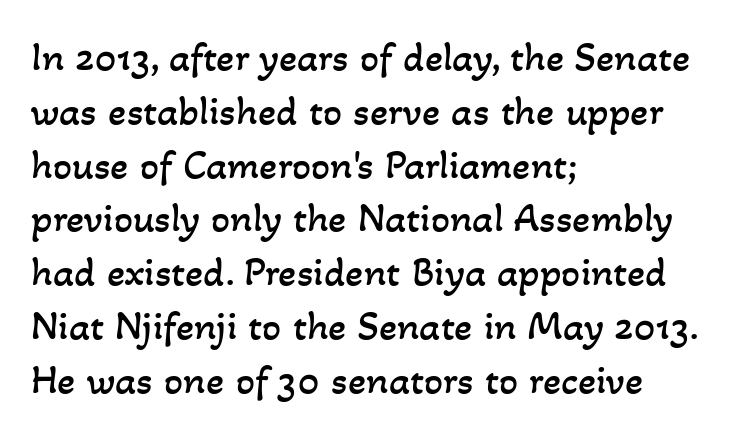
{"bold": "no", "weight": "regular", "width": "normal", "stroke_contrast": "low", "x_height": "small", "monospaced": "no", "underline": "no", "align": "left", "line_spacing": "normal", "line_spacing_ratio": 1.28, "letter_spacing": "normal", "letter_spacing_em": 0.0, "glyph_px": 42}
